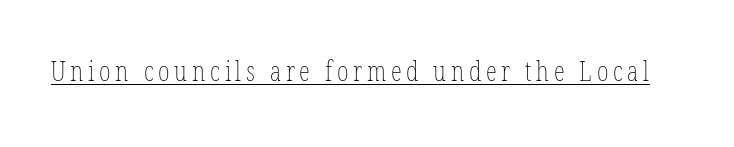
Q: Is the text bold? A: No.
Q: Is the text italic (slanted)? A: No, it is upright.
Q: Is the text underlined? A: Yes.
Q: Width (condensed, normal, or wide)? A: Condensed.
Q: Stroke contrast? A: Low.
Q: x-height? A: Medium.
Q: Monospaced? A: No.
